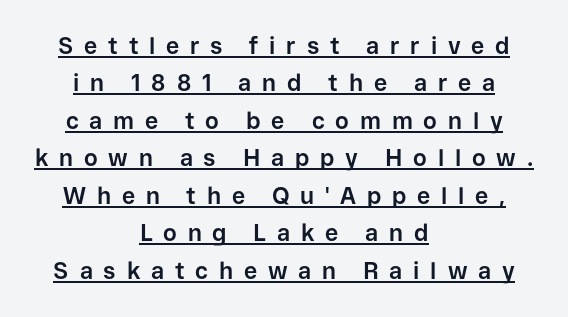
Q: Is the text bold? A: Yes.
Q: Is the text italic (slanted)? A: No, it is upright.
Q: Is the text underlined? A: Yes.
Q: How is the paragraph aligned? A: Centered.
Q: Is the spacing between letters normal or unusually wide? A: Unusually wide.
Q: Is the spacing between lines tight, normal or loose? A: Normal.
